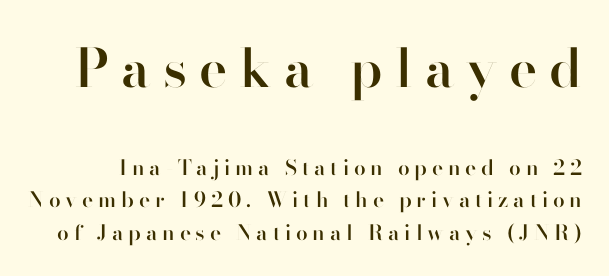
Rows of type keep a routine distance in the vertical direction. The passage shown is semibold, sitting just below true bold. This sample uses expanded letter spacing, leaving extra air between glyphs. Here the designer chose a conventional face with non-uniform glyph widths.
